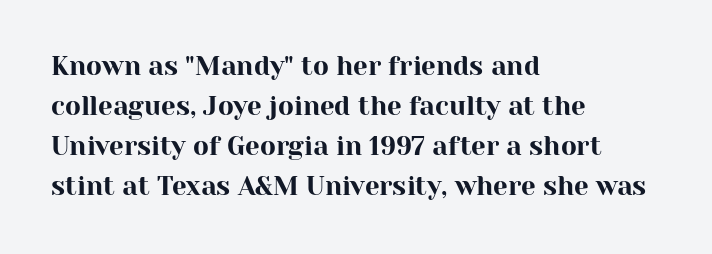
Descender tails drop into unmarked territory. Each word holds together tightly as a unit, with standard inter-letter gaps. Style check: upright. A student would call this left alignment; a typographer would say flush left, rag right. If you measured baseline to baseline, you'd find a middling distance.
